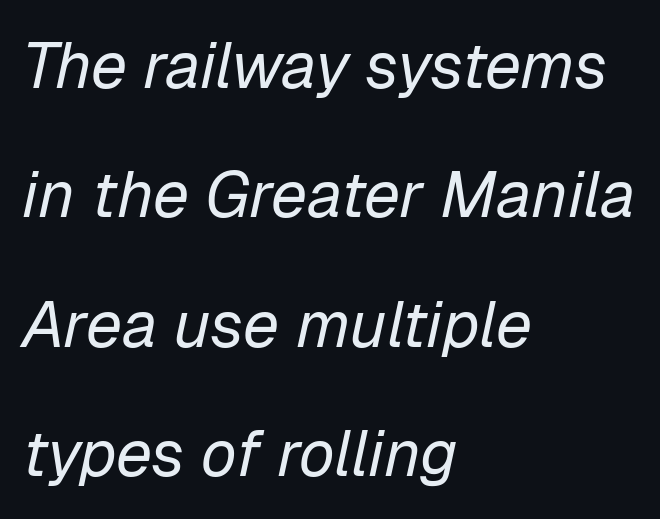
{"italic": "yes", "lean": "right", "slant_degrees": 12, "bold": "no", "weight": "regular", "width": "normal", "stroke_contrast": "low", "x_height": "medium", "monospaced": "no", "underline": "no", "align": "left", "line_spacing": "loose", "line_spacing_ratio": 1.99, "letter_spacing": "normal", "letter_spacing_em": 0.0, "glyph_px": 65}
